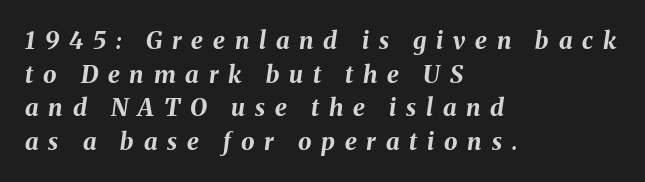
{"italic": "yes", "lean": "right", "slant_degrees": 8, "bold": "yes", "underline": "no", "align": "left", "line_spacing": "normal", "line_spacing_ratio": 1.4, "letter_spacing": "wide", "letter_spacing_em": 0.41, "glyph_px": 24}
